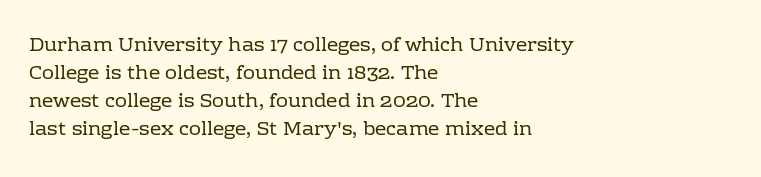
The image shows 20 px text type, upright; set left-aligned, normal line spacing (1.4x), normal letter spacing, not underlined.
